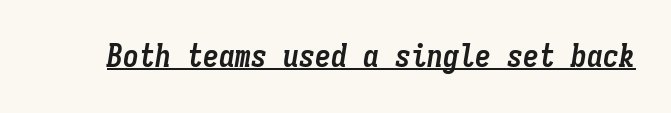
{"italic": "yes", "lean": "right", "slant_degrees": 9, "bold": "yes", "weight": "semibold", "width": "condensed", "stroke_contrast": "low", "x_height": "medium", "monospaced": "yes", "underline": "yes", "letter_spacing": "normal", "letter_spacing_em": 0.0, "glyph_px": 32}
